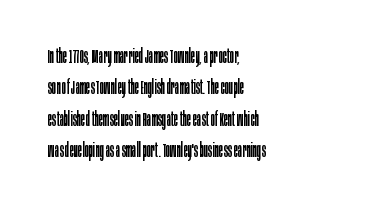
{"italic": "no", "bold": "no", "underline": "no", "align": "left", "line_spacing": "normal", "line_spacing_ratio": 1.57, "letter_spacing": "normal", "letter_spacing_em": 0.0, "glyph_px": 20}
